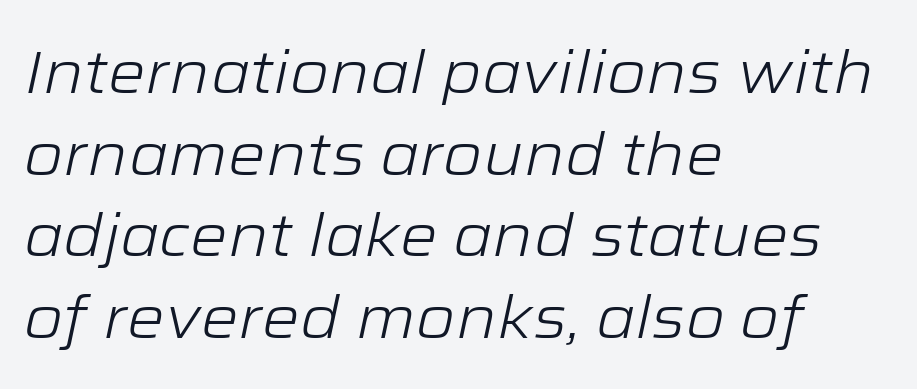
One-word summary of the alignment: left. Normally led — the rows are evenly, conventionally spaced. This rendering features lettering with no underline. Stems and bowls with no extra thickness — not bold. Is the type slanted? Yes — the strokes lean at a clear angle. The passage shown is typed in a proportional face where columns would drift.
